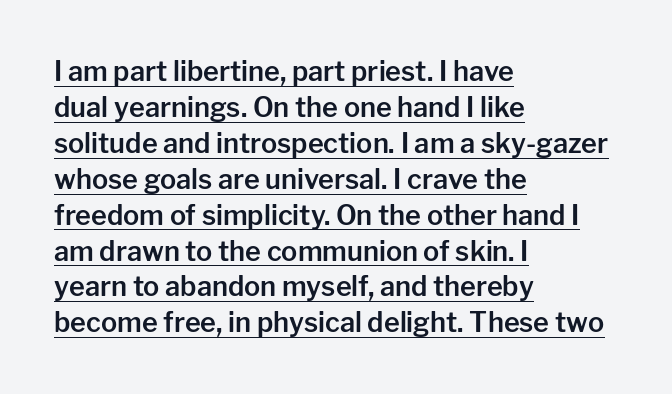
Q: Is the text italic (slanted)? A: No, it is upright.
Q: Is the text underlined? A: Yes.
Q: How is the paragraph aligned? A: Left-aligned.
Q: Is the spacing between letters normal or unusually wide? A: Normal.
Q: Is the spacing between lines tight, normal or loose? A: Normal.
